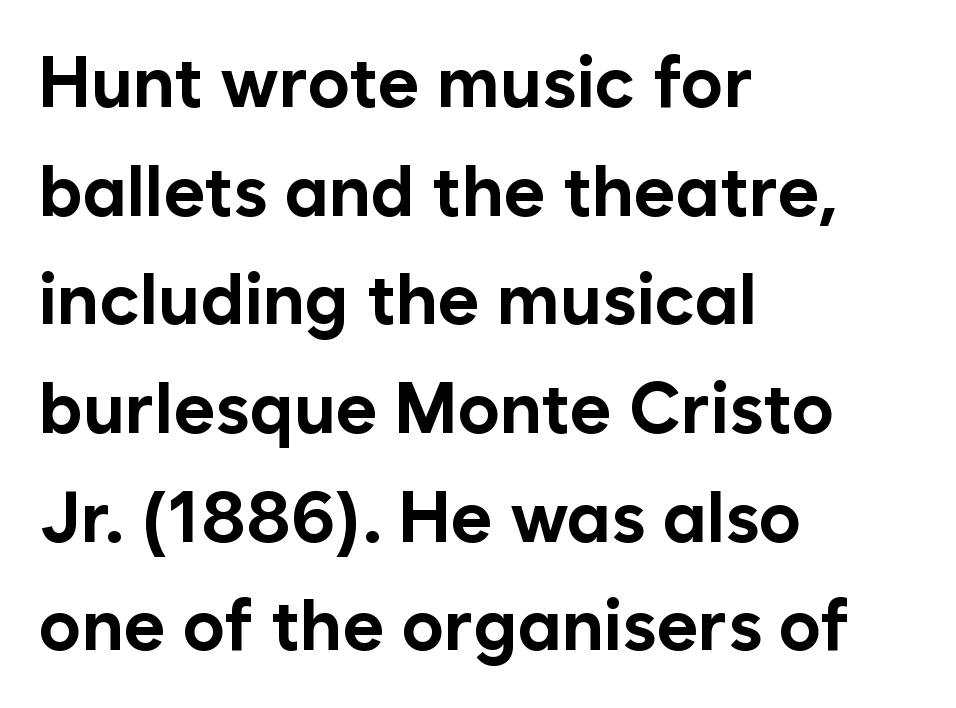
Q: Is the text bold? A: Yes.
Q: Is the text italic (slanted)? A: No, it is upright.
Q: Is the typeface a serif or a sans-serif typeface? A: Sans-serif.
Q: Is the text underlined? A: No.
Q: How is the paragraph aligned? A: Left-aligned.
Q: Is the spacing between letters normal or unusually wide? A: Normal.
Q: Is the spacing between lines tight, normal or loose? A: Normal.
Q: Width (condensed, normal, or wide)? A: Normal.
Q: Stroke contrast? A: Low.
Q: x-height? A: Medium.
Q: Monospaced? A: No.
